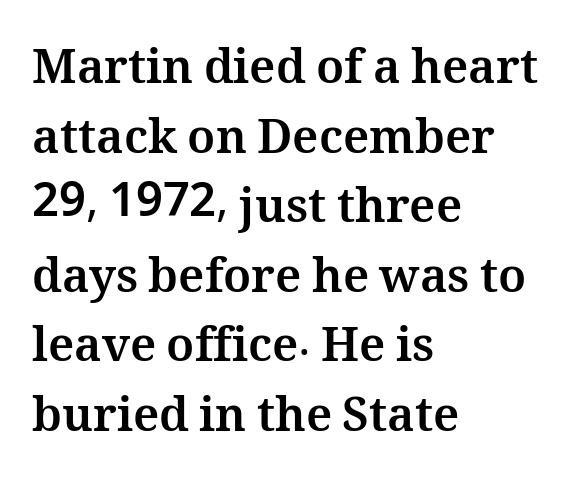
The face used here is proportionally spaced, like ordinary book or web type. Bare-footed words on every line. Ascenders rise straight up at ninety degrees. The passage shown has conventional tracking throughout.
